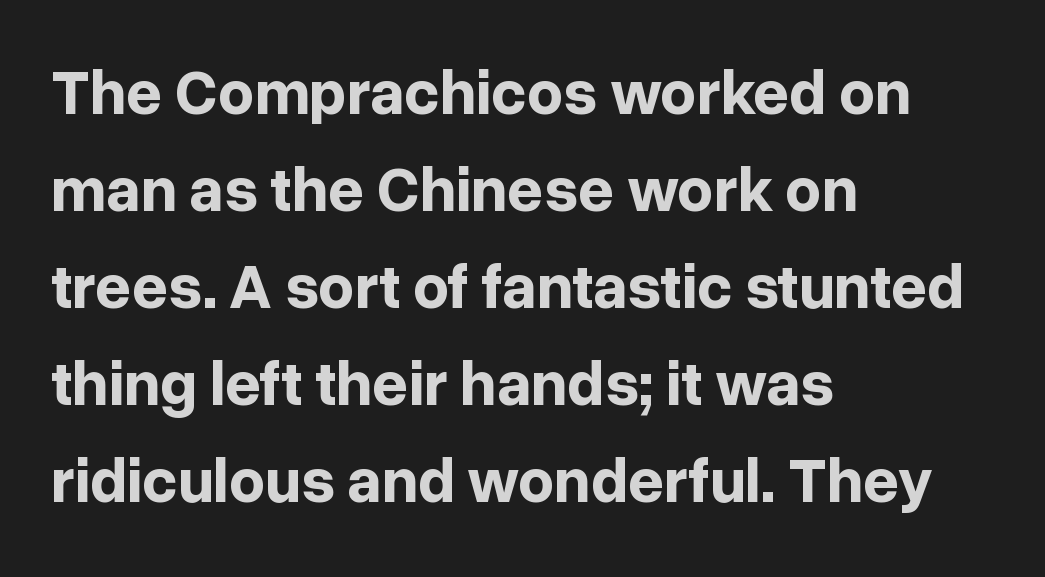
{"serif": "no", "italic": "no", "bold": "yes", "weight": "bold", "width": "normal", "stroke_contrast": "low", "x_height": "medium", "monospaced": "no", "underline": "no", "align": "left", "line_spacing": "normal", "line_spacing_ratio": 1.54, "letter_spacing": "normal", "letter_spacing_em": 0.0, "glyph_px": 63}
